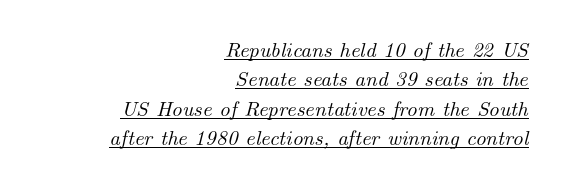
{"italic": "yes", "lean": "right", "slant_degrees": 14, "underline": "yes", "align": "right", "line_spacing": "normal", "line_spacing_ratio": 1.4, "letter_spacing": "normal", "letter_spacing_em": 0.0, "glyph_px": 21}
